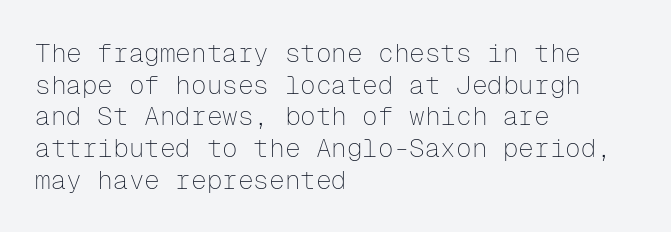
Nope, not italic — everything's standing straight. The font is comparable to plain body text, perhaps lighter. Inter-character spacing is left at the font's built-in metrics. The zone under the glyphs is completely vacant. These lines are set flush left with a ragged right edge.
